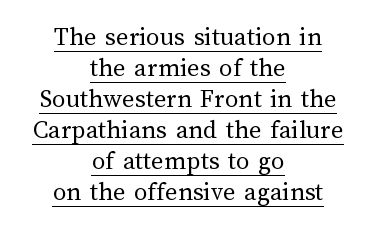
Q: Is the text bold? A: No.
Q: Is the text italic (slanted)? A: No, it is upright.
Q: Is the text underlined? A: Yes.
Q: How is the paragraph aligned? A: Centered.
Q: Is the spacing between letters normal or unusually wide? A: Normal.
Q: Is the spacing between lines tight, normal or loose? A: Tight.
